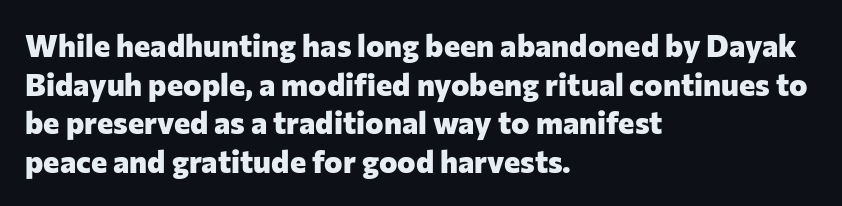
The image shows 31 px heavy sans-serif type, upright; set left-aligned, normal line spacing (1.25x), normal letter spacing, not underlined; low stroke contrast and a medium x-height.
